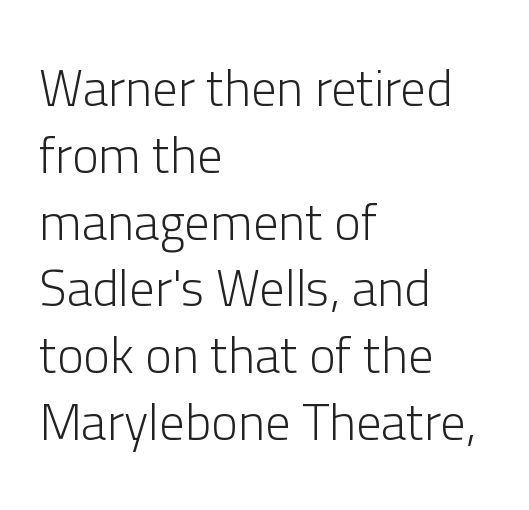
Q: Is the text bold? A: No.
Q: Is the text italic (slanted)? A: No, it is upright.
Q: Is the typeface a serif or a sans-serif typeface? A: Sans-serif.
Q: Is the text underlined? A: No.
Q: How is the paragraph aligned? A: Left-aligned.
Q: Is the spacing between letters normal or unusually wide? A: Normal.
Q: Is the spacing between lines tight, normal or loose? A: Normal.
Q: Width (condensed, normal, or wide)? A: Normal.
Q: Stroke contrast? A: Low.
Q: x-height? A: Medium.
Q: Monospaced? A: No.
